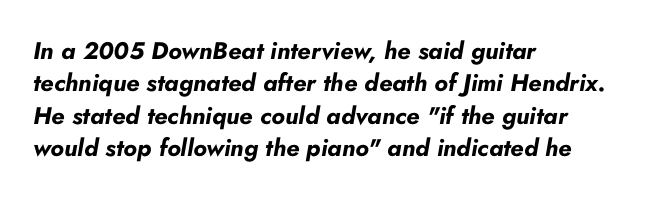
{"italic": "yes", "lean": "right", "slant_degrees": 10, "bold": "yes", "underline": "no", "align": "left", "line_spacing": "normal", "line_spacing_ratio": 1.35, "letter_spacing": "normal", "letter_spacing_em": 0.0, "glyph_px": 24}
